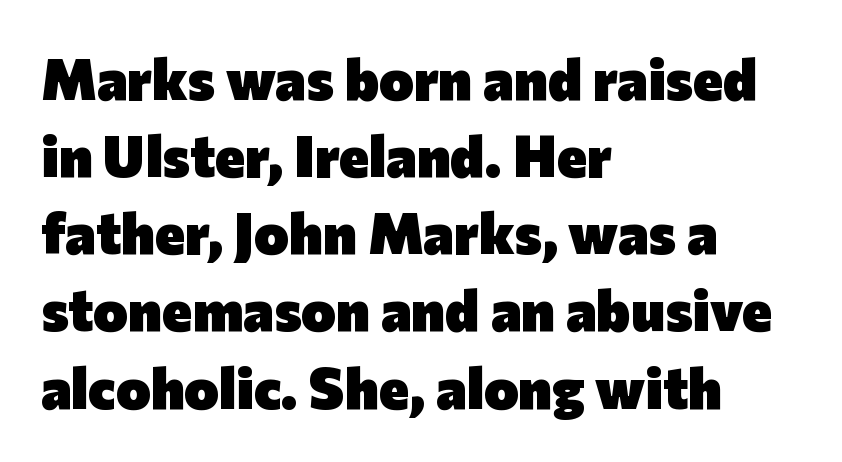
Q: Is the text bold? A: Yes.
Q: Is the text italic (slanted)? A: No, it is upright.
Q: Is the typeface a serif or a sans-serif typeface? A: Sans-serif.
Q: Is the text underlined? A: No.
Q: How is the paragraph aligned? A: Left-aligned.
Q: Is the spacing between letters normal or unusually wide? A: Normal.
Q: Is the spacing between lines tight, normal or loose? A: Normal.
Q: Width (condensed, normal, or wide)? A: Normal.
Q: Stroke contrast? A: Low.
Q: x-height? A: Medium.
Q: Monospaced? A: No.
